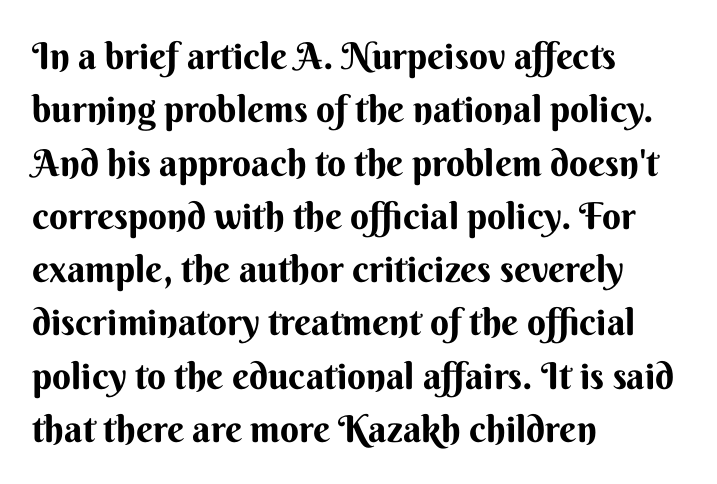
{"serif": "no", "italic": "no", "bold": "yes", "weight": "bold", "width": "normal", "stroke_contrast": "medium", "x_height": "small", "monospaced": "no", "underline": "no", "align": "left", "line_spacing": "normal", "line_spacing_ratio": 1.44, "letter_spacing": "normal", "letter_spacing_em": 0.0, "glyph_px": 37}
